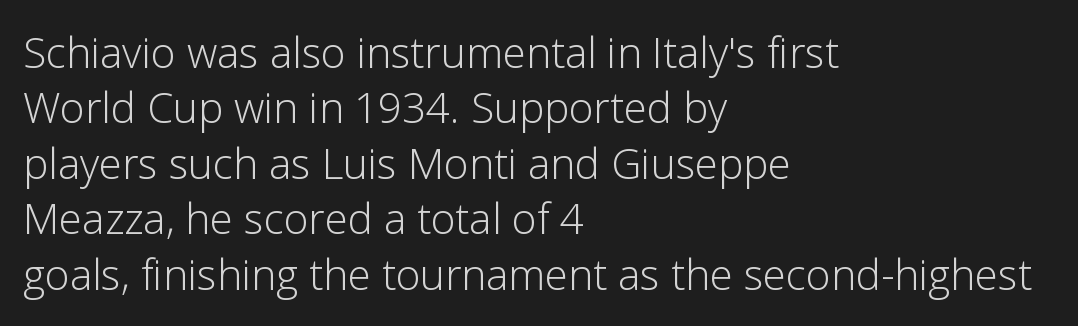
{"serif": "no", "italic": "no", "bold": "no", "weight": "light", "width": "normal", "stroke_contrast": "low", "x_height": "medium", "monospaced": "no", "underline": "no", "align": "left", "line_spacing": "normal", "line_spacing_ratio": 1.32, "letter_spacing": "normal", "letter_spacing_em": 0.0, "glyph_px": 42}
